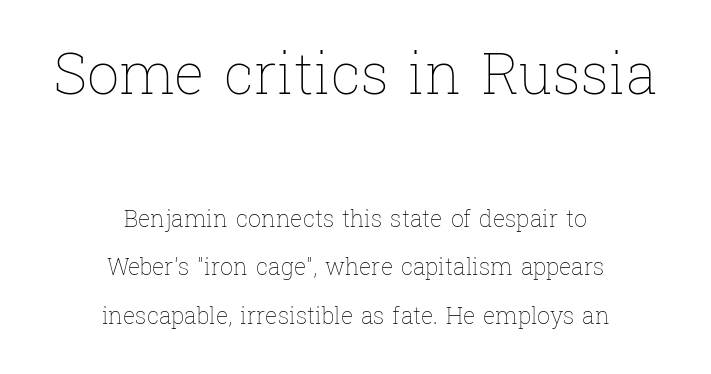
Q: Is the text bold? A: No.
Q: Is the text italic (slanted)? A: No, it is upright.
Q: Is the text underlined? A: No.
Q: How is the paragraph aligned? A: Centered.
Q: Is the spacing between letters normal or unusually wide? A: Normal.
Q: Is the spacing between lines tight, normal or loose? A: Loose.
Q: Which block of text is set in a larger size, the first (top) or the second (bottom)? A: The first (top) one.
Q: Width (condensed, normal, or wide)? A: Normal.
Q: Stroke contrast? A: Low.
Q: x-height? A: Medium.
Q: Monospaced? A: No.
